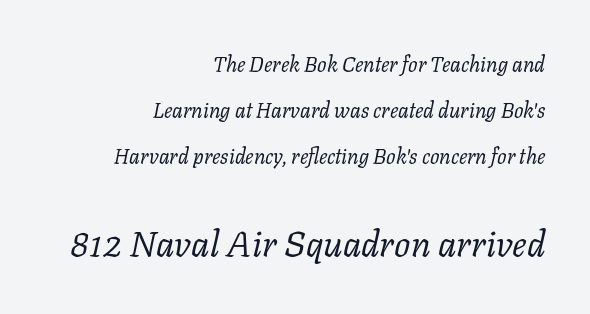
The image shows 36 px regular-weight serif type, italic (leaning right); set right-aligned, loose line spacing (2.18x), normal letter spacing, not underlined; the second (bottom) block is 1.71x larger; low stroke contrast and a medium x-height.
